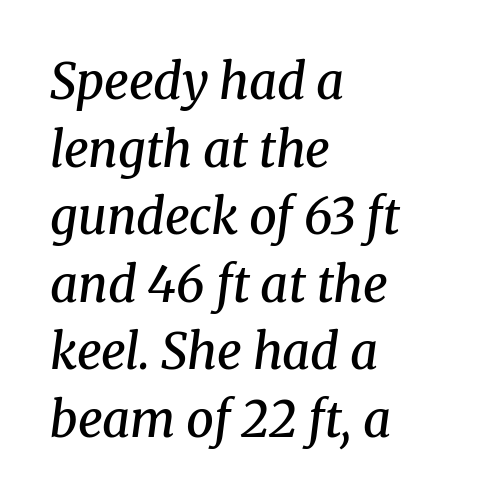
Q: Is the text bold? A: Semi-bold.
Q: Is the text italic (slanted)? A: Yes, it leans right by about 8 degrees.
Q: Is the typeface a serif or a sans-serif typeface? A: Serif.
Q: Is the text underlined? A: No.
Q: How is the paragraph aligned? A: Left-aligned.
Q: Is the spacing between letters normal or unusually wide? A: Normal.
Q: Is the spacing between lines tight, normal or loose? A: Normal.
Q: Width (condensed, normal, or wide)? A: Normal.
Q: Stroke contrast? A: Medium.
Q: x-height? A: Medium.
Q: Monospaced? A: No.
